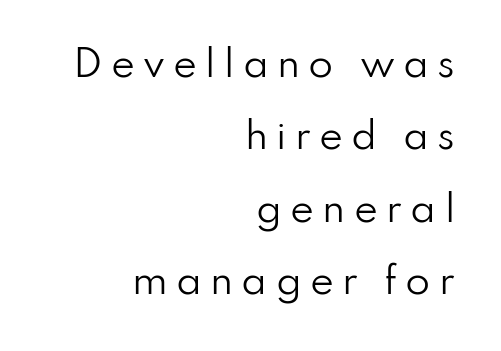
{"serif": "no", "italic": "no", "bold": "no", "weight": "regular", "width": "normal", "stroke_contrast": "low", "x_height": "small", "monospaced": "no", "underline": "no", "align": "right", "line_spacing": "loose", "line_spacing_ratio": 2.01, "letter_spacing": "wide", "letter_spacing_em": 0.23, "glyph_px": 36}
